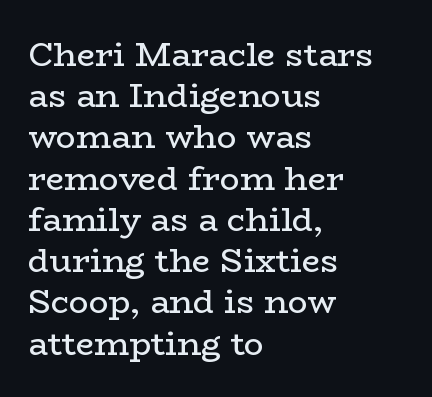
Horizontal bands of white between lines are of average thickness. Weight: in the light-to-regular range. The gap between lines stays unmarked. Vertical strokes here are truly vertical. The paragraph shown leans on its left margin.
